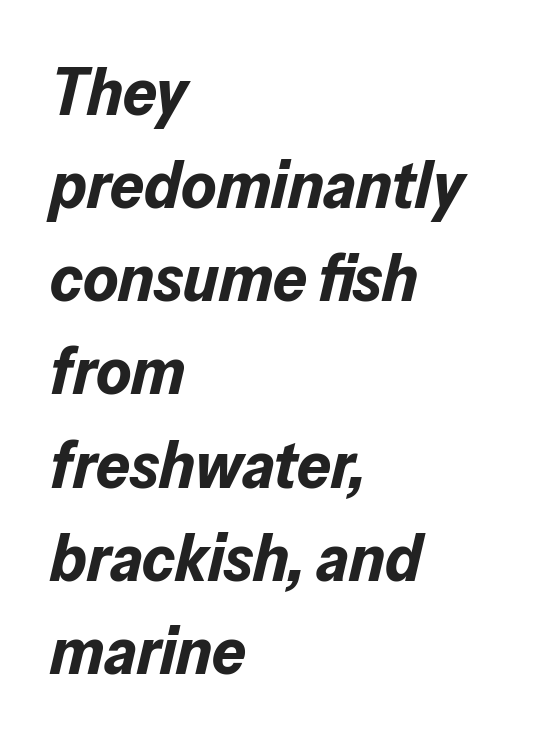
The image shows 67 px bold type, italic (leaning right); set left-aligned, normal line spacing (1.39x), normal letter spacing, not underlined; low stroke contrast and a medium x-height.
